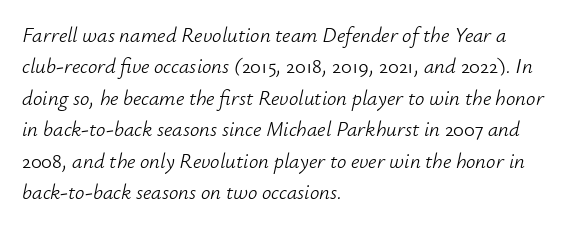
Q: Is the text bold? A: No.
Q: Is the text italic (slanted)? A: Yes, it leans right by about 12 degrees.
Q: Is the text underlined? A: No.
Q: How is the paragraph aligned? A: Left-aligned.
Q: Is the spacing between letters normal or unusually wide? A: Normal.
Q: Is the spacing between lines tight, normal or loose? A: Normal.
